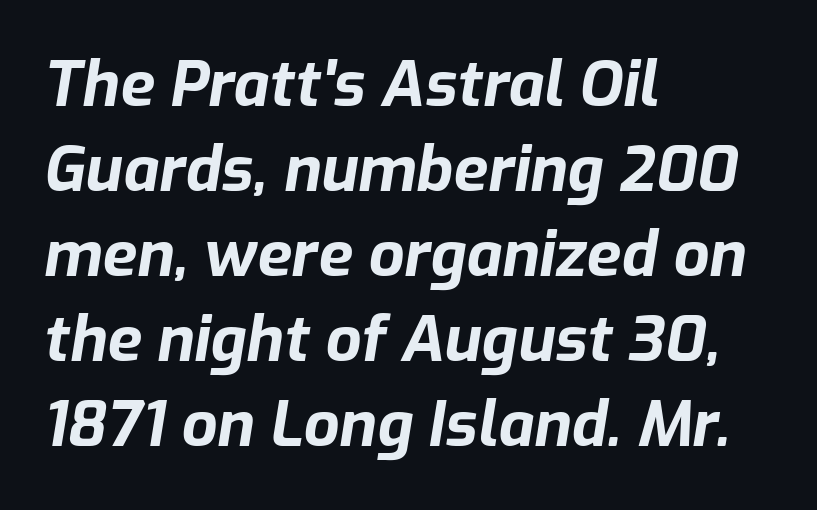
Q: Is the text bold? A: Yes.
Q: Is the text italic (slanted)? A: Yes, it leans right by about 9 degrees.
Q: Is the text underlined? A: No.
Q: How is the paragraph aligned? A: Left-aligned.
Q: Is the spacing between letters normal or unusually wide? A: Normal.
Q: Is the spacing between lines tight, normal or loose? A: Normal.
Q: Width (condensed, normal, or wide)? A: Normal.
Q: Stroke contrast? A: Low.
Q: x-height? A: Medium.
Q: Monospaced? A: No.
